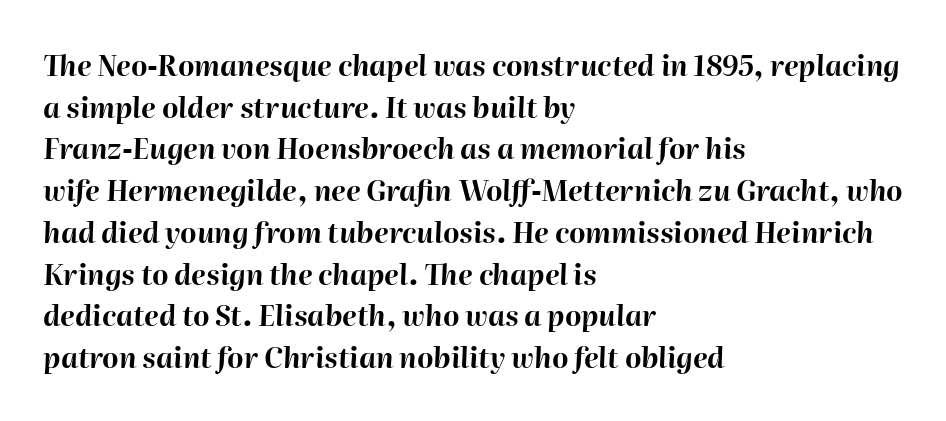
Rendered with sloped, italic letterforms. Think of a printed novel: that variable character pitch is what you see here. The paragraph has a hard left edge and a soft right edge. The letters are bold, with thick, heavy strokes. The line-height multiplier appears to be the usual default. The passage shown has conventional tracking throughout.
